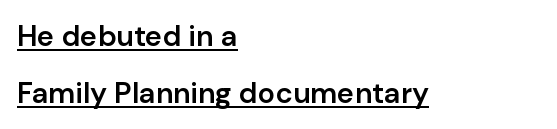
The lettering stays uniformly vertical, giving the passage a roman look. This sample carries an underscore along the baseline area. In terms of leading, this rendering errs on the spacious side. On the weight axis this lands at semibold, roughly 600. This sample uses plain, unmodified letter spacing. The font family rendered here belongs to the sans-serif group.
